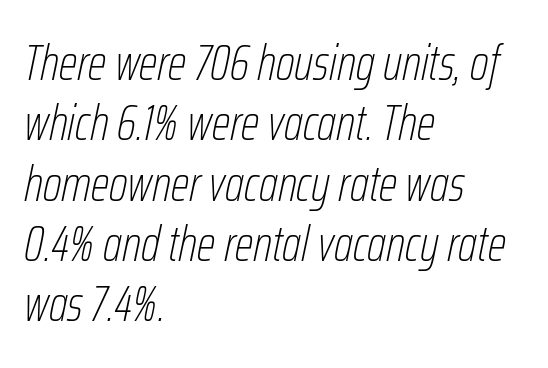
The image shows 49 px thin, condensed type, italic (leaning right); set left-aligned, line spacing 1.23x, normal letter spacing, not underlined; low stroke contrast and a medium x-height.
